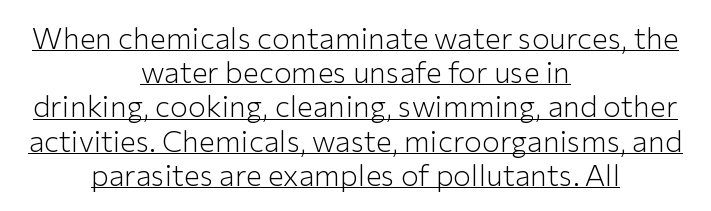
The image shows 30 px light sans-serif type, upright; set centered, tight line spacing (1.14x), normal letter spacing, underlined; low stroke contrast and a medium x-height.
